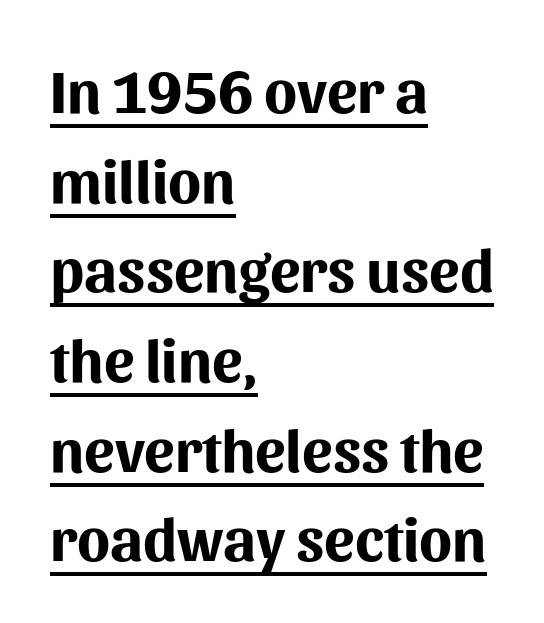
{"serif": "no", "italic": "no", "bold": "yes", "weight": "bold", "width": "normal", "stroke_contrast": "medium", "x_height": "medium", "monospaced": "no", "underline": "yes", "align": "left", "line_spacing": "normal", "line_spacing_ratio": 1.47, "letter_spacing": "normal", "letter_spacing_em": 0.0, "glyph_px": 61}
